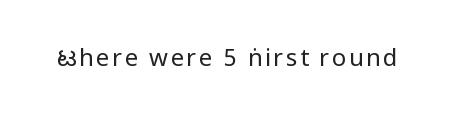
The image shows 24 px text type, upright; set not underlined.
